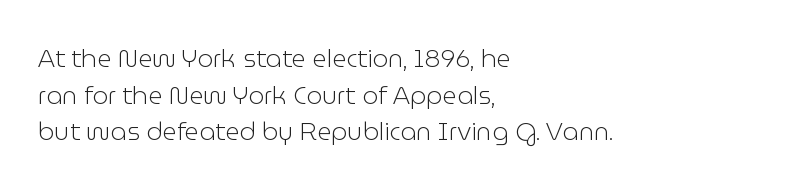
Q: Is the text bold? A: No.
Q: Is the text italic (slanted)? A: No, it is upright.
Q: Is the text underlined? A: No.
Q: How is the paragraph aligned? A: Left-aligned.
Q: Is the spacing between letters normal or unusually wide? A: Normal.
Q: Is the spacing between lines tight, normal or loose? A: Normal.
